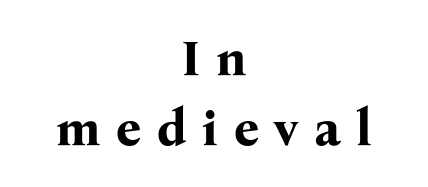
{"serif": "yes", "italic": "no", "bold": "yes", "weight": "bold", "width": "normal", "stroke_contrast": "medium", "x_height": "medium", "monospaced": "no", "underline": "no", "align": "center", "line_spacing": "normal", "line_spacing_ratio": 1.4, "letter_spacing": "wide", "letter_spacing_em": 0.31, "glyph_px": 50}
